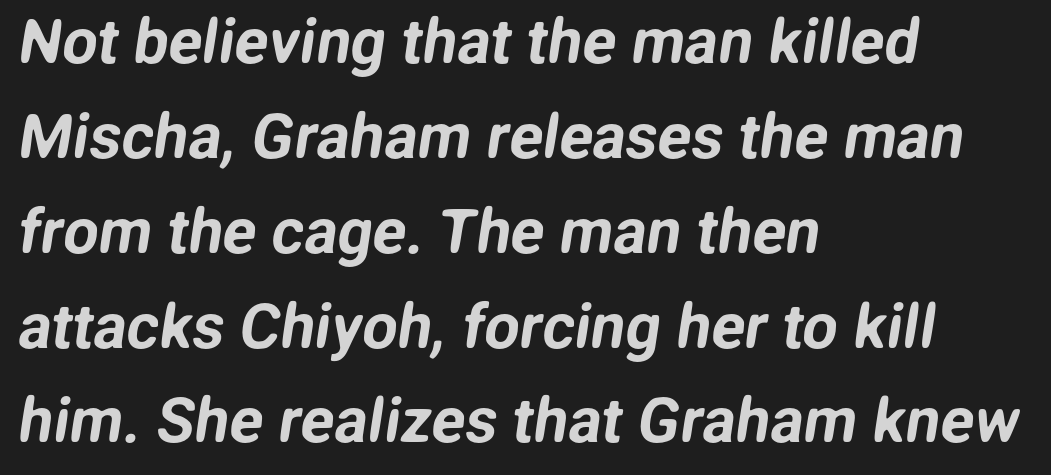
Q: Is the typeface a serif or a sans-serif typeface? A: Sans-serif.
Q: Is the text underlined? A: No.
Q: How is the paragraph aligned? A: Left-aligned.
Q: Is the spacing between letters normal or unusually wide? A: Normal.
Q: Is the spacing between lines tight, normal or loose? A: Normal.
Q: Width (condensed, normal, or wide)? A: Normal.
Q: Stroke contrast? A: Low.
Q: x-height? A: Medium.
Q: Monospaced? A: No.
